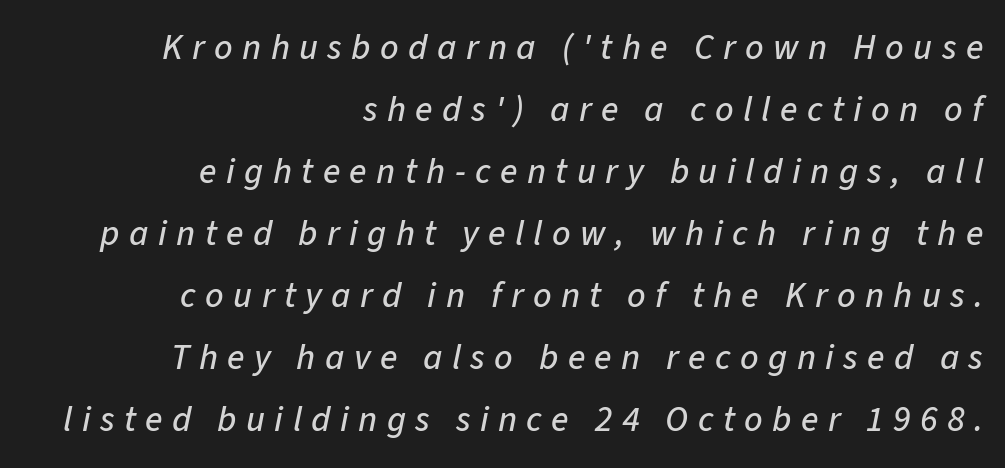
Q: Is the text italic (slanted)? A: Yes, it leans right by about 11 degrees.
Q: Is the text underlined? A: No.
Q: How is the paragraph aligned? A: Right-aligned.
Q: Is the spacing between letters normal or unusually wide? A: Unusually wide.
Q: Width (condensed, normal, or wide)? A: Normal.
Q: Stroke contrast? A: Low.
Q: x-height? A: Medium.
Q: Monospaced? A: No.
